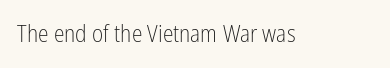
{"italic": "no", "bold": "no", "underline": "no", "letter_spacing": "normal", "letter_spacing_em": 0.0, "glyph_px": 24}
